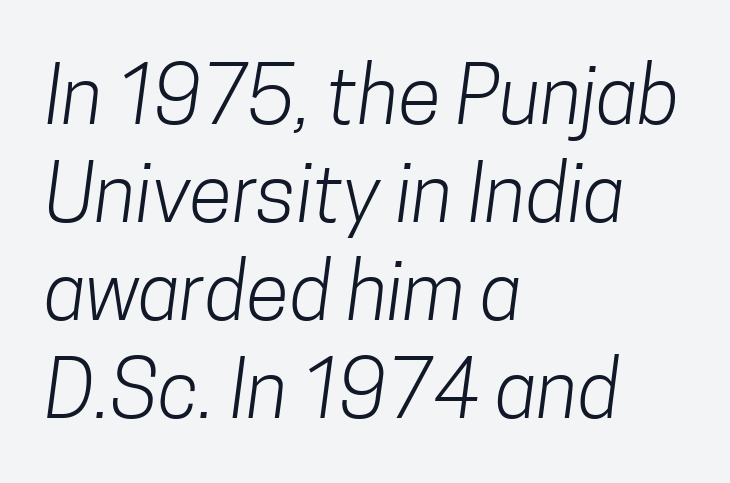
{"serif": "no", "bold": "no", "weight": "light", "width": "condensed", "stroke_contrast": "low", "x_height": "medium", "monospaced": "no", "underline": "no", "align": "left", "line_spacing_ratio": 1.24, "letter_spacing": "normal", "letter_spacing_em": 0.0, "glyph_px": 79}
